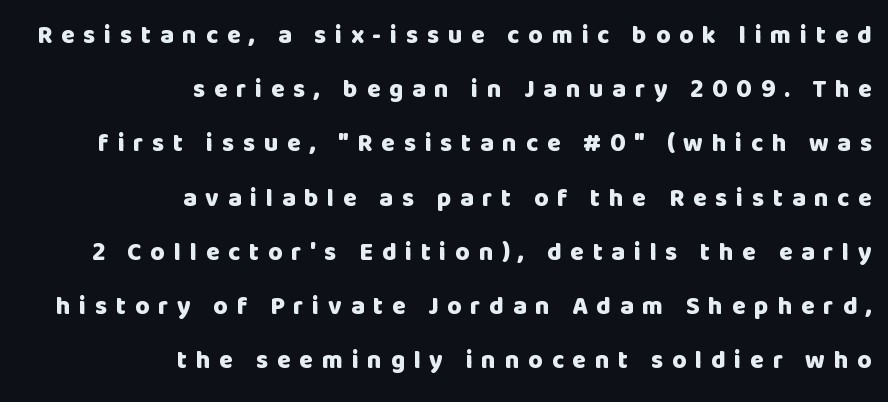
{"italic": "no", "bold": "yes", "underline": "no", "align": "right", "line_spacing": "loose", "line_spacing_ratio": 2.17, "letter_spacing": "wide", "letter_spacing_em": 0.35, "glyph_px": 25}
